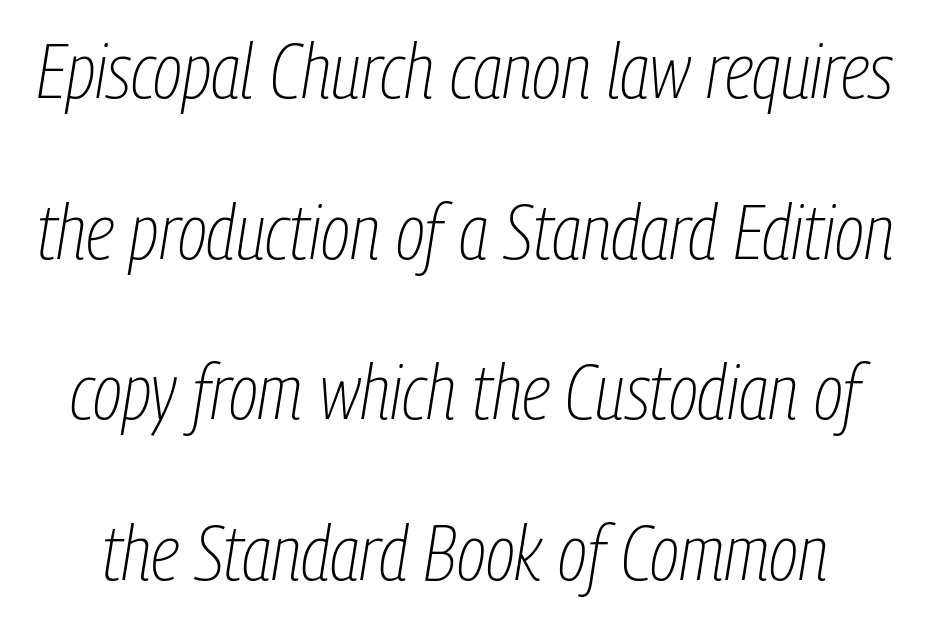
The image shows 78 px thin, condensed type, italic (leaning right); set loose line spacing (2.06x), normal letter spacing, not underlined; low stroke contrast and a medium x-height.
